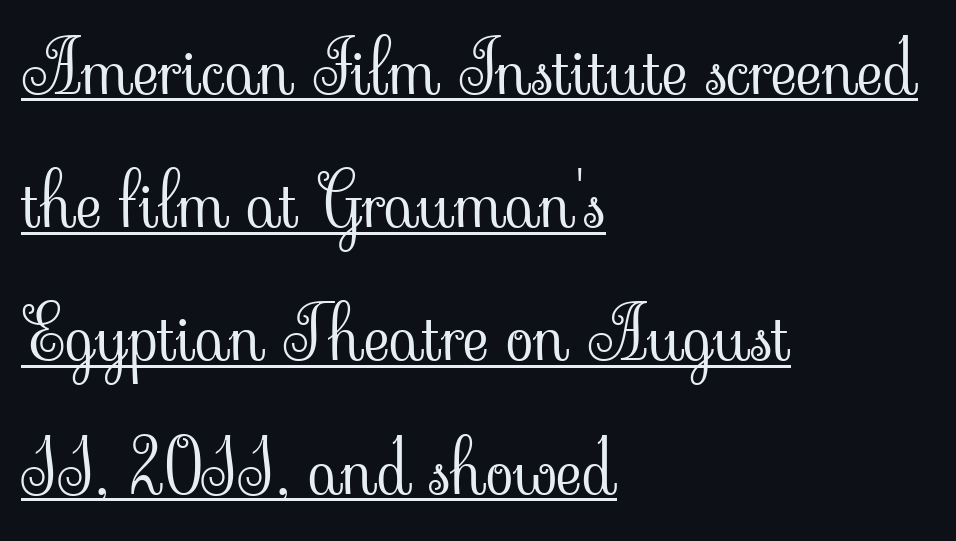
{"serif": "yes", "italic": "no", "bold": "no", "weight": "light", "width": "normal", "stroke_contrast": "low", "x_height": "small", "monospaced": "no", "underline": "yes", "align": "left", "line_spacing_ratio": 1.85, "letter_spacing": "normal", "letter_spacing_em": 0.0, "glyph_px": 72}
